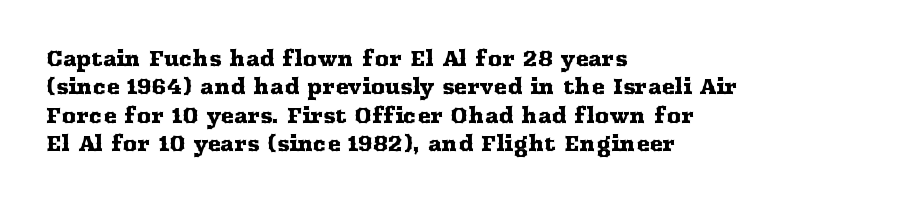
Reading down the block, your eye returns to a fixed left position each line. What stands out about the letter spacing? Nothing — it is the standard amount. The specimen reads as upright at a glance. The designer left line spacing at the default.
